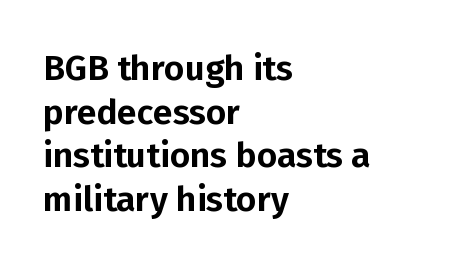
Q: Is the text italic (slanted)? A: No, it is upright.
Q: Is the typeface a serif or a sans-serif typeface? A: Sans-serif.
Q: Is the text underlined? A: No.
Q: How is the paragraph aligned? A: Left-aligned.
Q: Is the spacing between letters normal or unusually wide? A: Normal.
Q: Is the spacing between lines tight, normal or loose? A: Normal.
Q: Width (condensed, normal, or wide)? A: Normal.
Q: Stroke contrast? A: Low.
Q: x-height? A: Medium.
Q: Monospaced? A: No.
